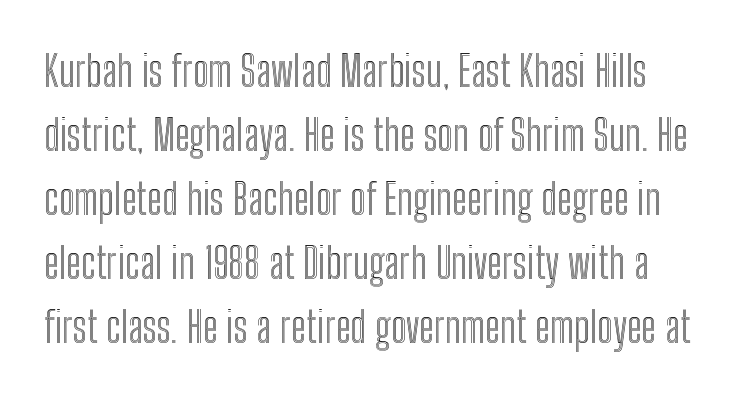
The typography opts for an upright posture over an oblique one. A normal amount of white space separates one row of letters from the next. Words appear dense and cohesive because spacing is normal. Here the designer chose a conventional face with non-uniform glyph widths. Quick note: underline off.
